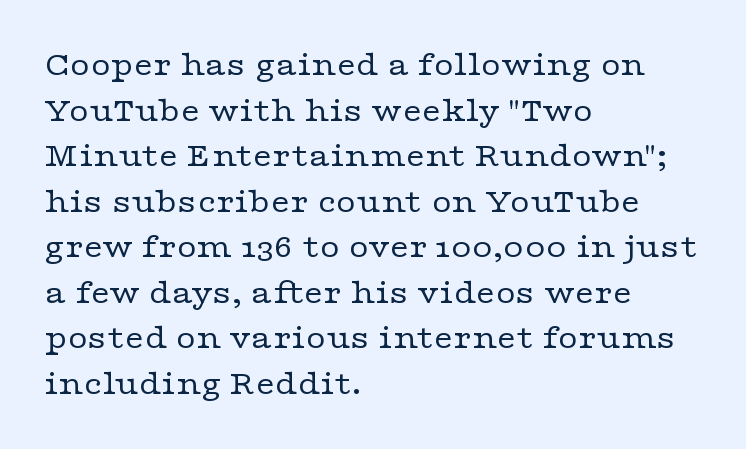
{"serif": "yes", "italic": "no", "bold": "no", "weight": "regular", "width": "wide", "stroke_contrast": "low", "x_height": "medium", "monospaced": "no", "underline": "no", "align": "left", "line_spacing": "normal", "line_spacing_ratio": 1.34, "letter_spacing": "normal", "letter_spacing_em": 0.0, "glyph_px": 34}
